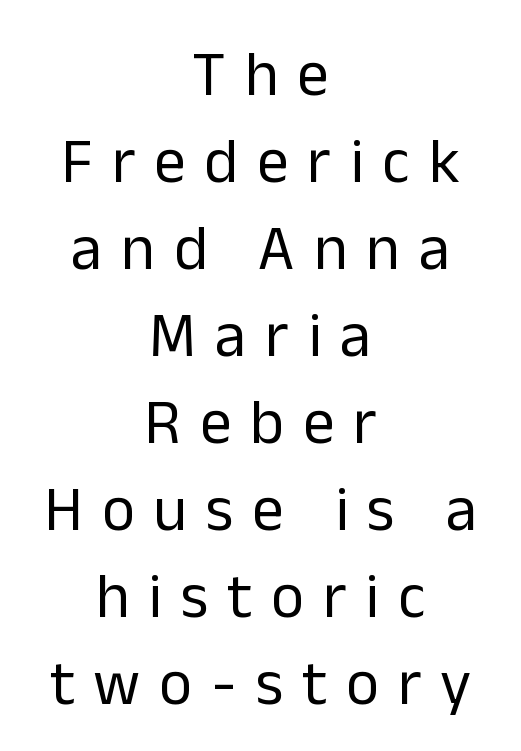
The passage shown is not underscored anywhere. The space between consecutive lines is moderate. The face used here is proportionally spaced, like ordinary book or web type. The lettering stays uniformly vertical, giving the passage a roman look. The compositor balanced each line on the midline.
